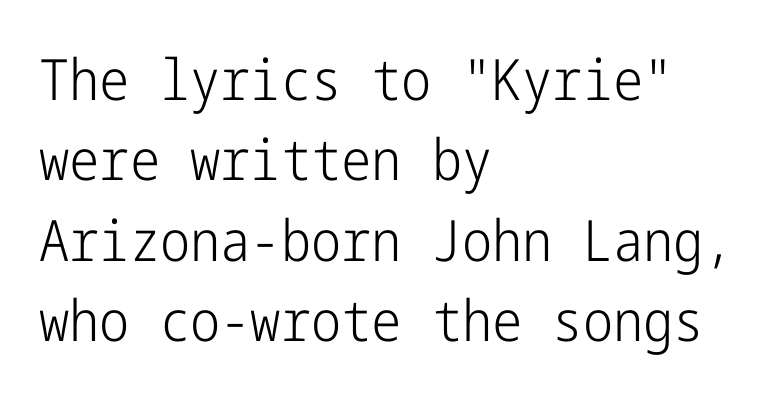
Q: Is the text bold? A: No.
Q: Is the text italic (slanted)? A: No, it is upright.
Q: Is the typeface a serif or a sans-serif typeface? A: Sans-serif.
Q: Is the text underlined? A: No.
Q: How is the paragraph aligned? A: Left-aligned.
Q: Is the spacing between letters normal or unusually wide? A: Normal.
Q: Is the spacing between lines tight, normal or loose? A: Normal.
Q: Width (condensed, normal, or wide)? A: Condensed.
Q: Stroke contrast? A: Low.
Q: x-height? A: Medium.
